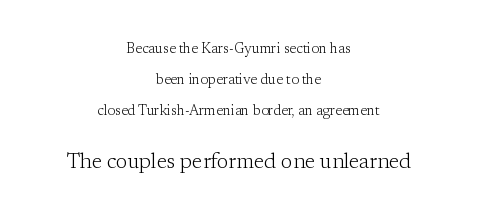
Q: Is the text bold? A: No.
Q: Is the text italic (slanted)? A: No, it is upright.
Q: Is the text underlined? A: No.
Q: How is the paragraph aligned? A: Centered.
Q: Is the spacing between letters normal or unusually wide? A: Normal.
Q: Is the spacing between lines tight, normal or loose? A: Loose.
Q: Which block of text is set in a larger size, the first (top) or the second (bottom)? A: The second (bottom) one.
